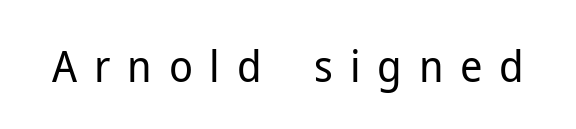
Designer's note — italics off, roman on. No word sits above an underline. Serifs: no, the terminals of the letterforms are clean. The passage shown is typed in a proportional face where columns would drift. The face looks like a standard text weight, possibly lighter. What stands out about the letter spacing? Its width — letters are far apart.
